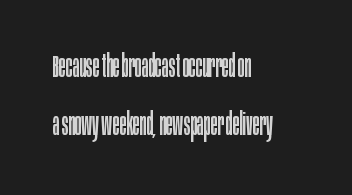
{"serif": "no", "italic": "no", "bold": "no", "weight": "regular", "width": "condensed", "stroke_contrast": "low", "x_height": "large", "monospaced": "no", "underline": "no", "align": "left", "line_spacing_ratio": 1.87, "letter_spacing": "normal", "letter_spacing_em": 0.0, "glyph_px": 31}
